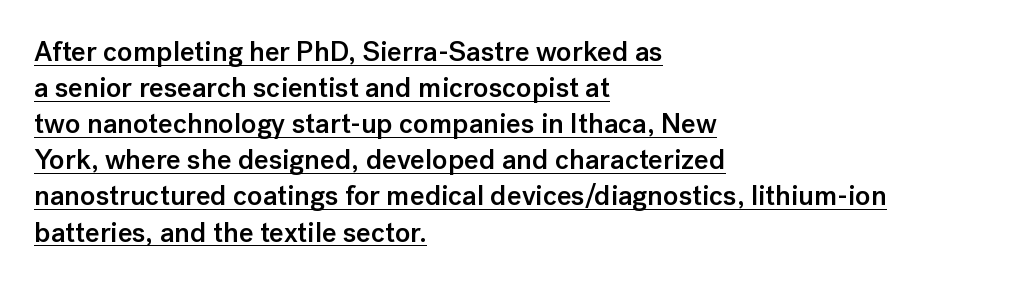
{"serif": "no", "italic": "no", "bold": "semi", "weight": "semibold", "width": "normal", "stroke_contrast": "low", "x_height": "medium", "monospaced": "no", "underline": "yes", "align": "left", "line_spacing": "normal", "line_spacing_ratio": 1.29, "letter_spacing": "normal", "letter_spacing_em": 0.0, "glyph_px": 28}
